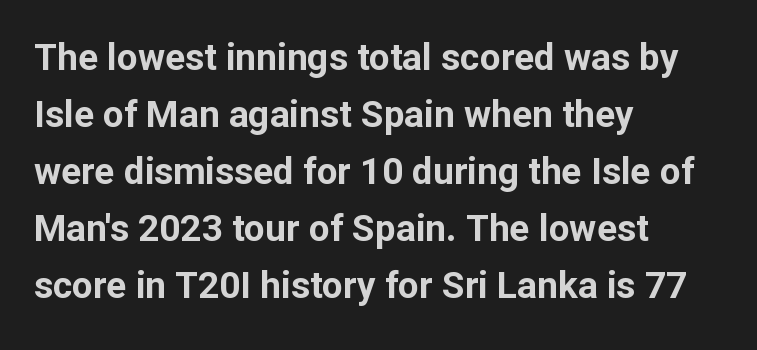
Q: Is the text bold? A: Yes.
Q: Is the text italic (slanted)? A: No, it is upright.
Q: Is the typeface a serif or a sans-serif typeface? A: Sans-serif.
Q: Is the text underlined? A: No.
Q: How is the paragraph aligned? A: Left-aligned.
Q: Is the spacing between letters normal or unusually wide? A: Normal.
Q: Is the spacing between lines tight, normal or loose? A: Normal.
Q: Width (condensed, normal, or wide)? A: Normal.
Q: Stroke contrast? A: Low.
Q: x-height? A: Medium.
Q: Monospaced? A: No.
